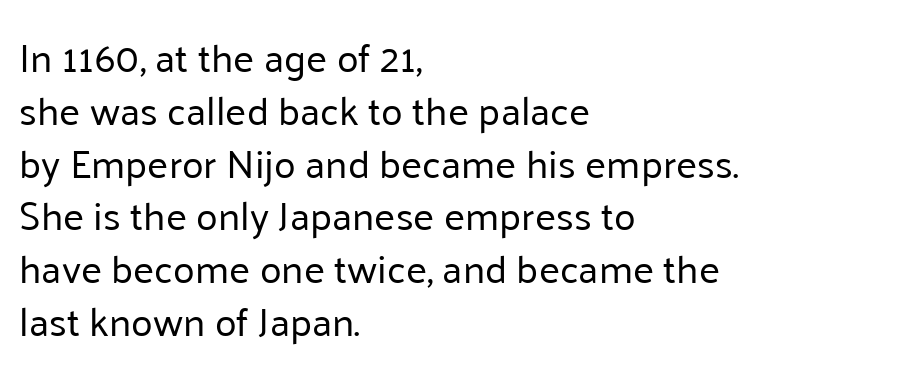
The image shows 40 px regular-weight sans-serif type, upright; set left-aligned, normal line spacing (1.32x), normal letter spacing, not underlined; low stroke contrast and a medium x-height.
